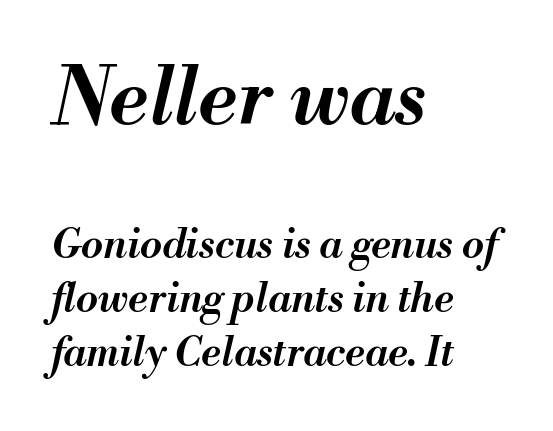
The glyphs look as if they've been sheared to an angle. The rendering uses a semibold face; strokes are thickened but not to full bold. Caption: upper text group enlarged, lower text group reduced. The string is rendered with underlining switched off. The leading is moderate, giving the passage an even texture.
